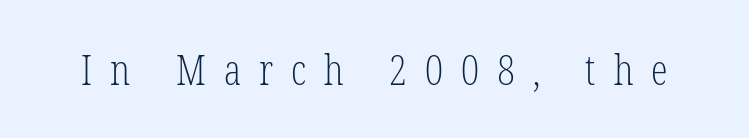
{"serif": "yes", "italic": "no", "bold": "no", "weight": "light", "width": "condensed", "stroke_contrast": "low", "x_height": "medium", "monospaced": "no", "underline": "no", "letter_spacing": "wide", "letter_spacing_em": 0.43, "glyph_px": 42}
